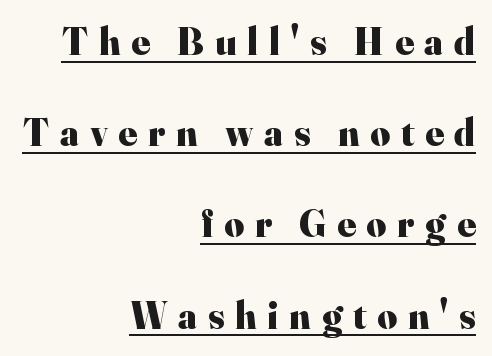
{"serif": "yes", "italic": "no", "bold": "yes", "weight": "heavy", "width": "normal", "stroke_contrast": "high", "x_height": "small", "monospaced": "no", "underline": "yes", "align": "right", "line_spacing": "loose", "line_spacing_ratio": 2.4, "letter_spacing": "wide", "letter_spacing_em": 0.29, "glyph_px": 38}
